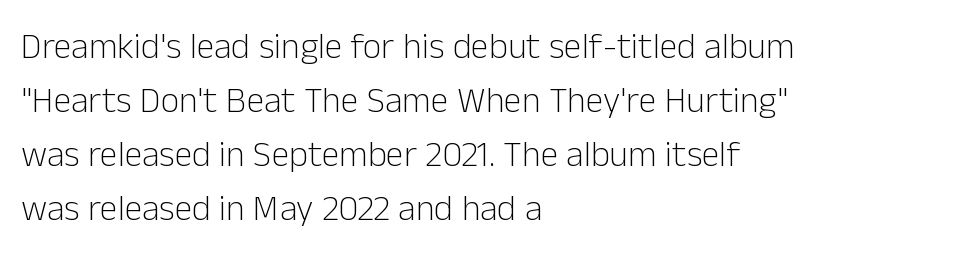
The image shows 36 px light sans-serif type, upright; set left-aligned, normal line spacing (1.5x), normal letter spacing, not underlined; low stroke contrast and a medium x-height.
